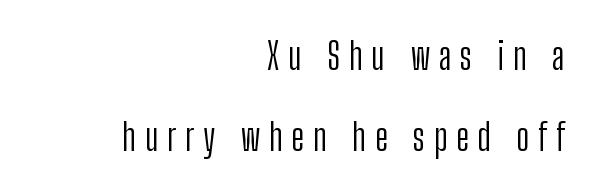
{"serif": "no", "italic": "no", "bold": "no", "weight": "light", "width": "condensed", "stroke_contrast": "low", "x_height": "medium", "monospaced": "no", "underline": "no", "align": "right", "line_spacing": "loose", "line_spacing_ratio": 2.19, "letter_spacing": "wide", "letter_spacing_em": 0.24, "glyph_px": 37}
